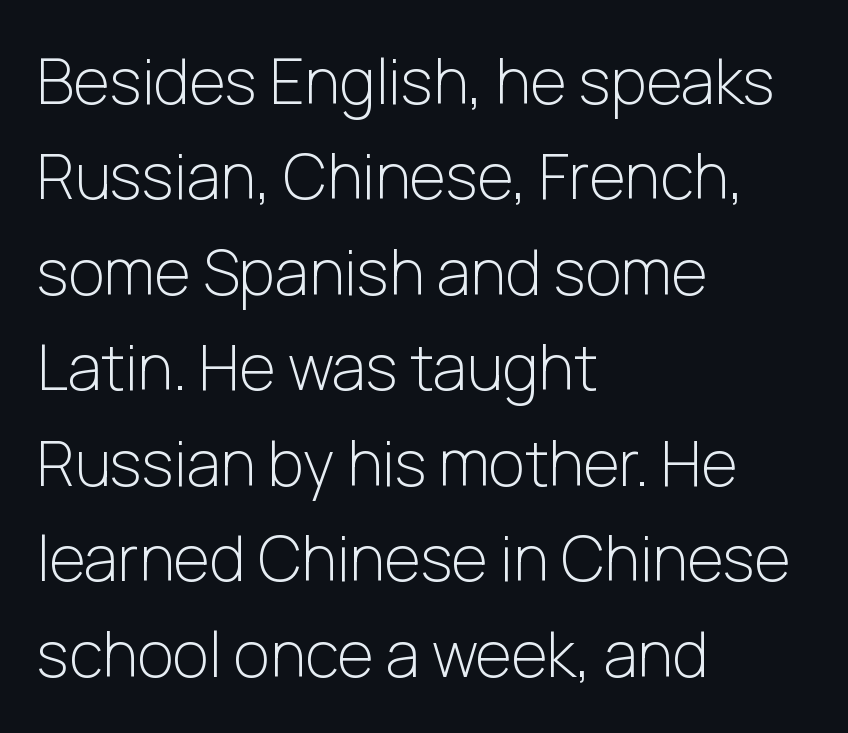
Q: Is the text bold? A: No.
Q: Is the text italic (slanted)? A: No, it is upright.
Q: Is the typeface a serif or a sans-serif typeface? A: Sans-serif.
Q: Is the text underlined? A: No.
Q: How is the paragraph aligned? A: Left-aligned.
Q: Is the spacing between letters normal or unusually wide? A: Normal.
Q: Is the spacing between lines tight, normal or loose? A: Normal.
Q: Width (condensed, normal, or wide)? A: Normal.
Q: Stroke contrast? A: Low.
Q: x-height? A: Medium.
Q: Monospaced? A: No.
